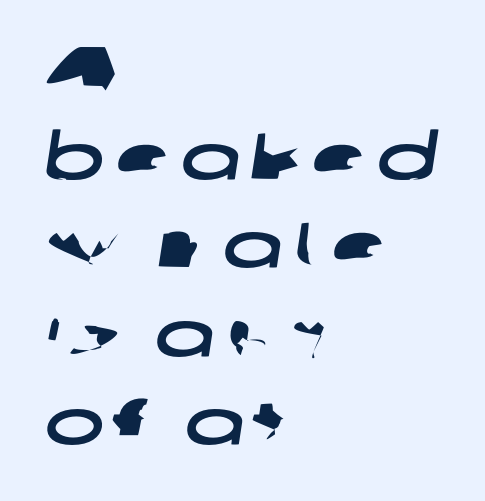
The strip under each line holds only bare page. These lines are composed in type without serifs. Here the designer chose a conventional face with non-uniform glyph widths. Left-aligned paragraph, ragged on the right. Summary of vertical rhythm: regular, with standard interline spacing.
